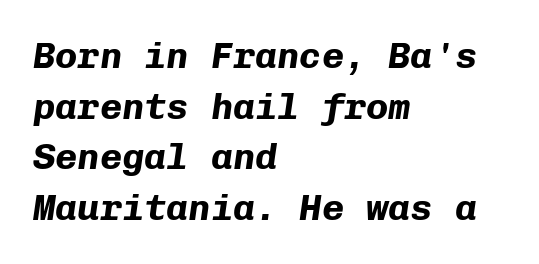
Students, note that the glyphs here touch the page at normal intervals. A full-strength bold gives these letters their thick strokes. How would I describe the line gaps? Plain and ordinary. Italic? Definitely — the glyphs are oblique.
